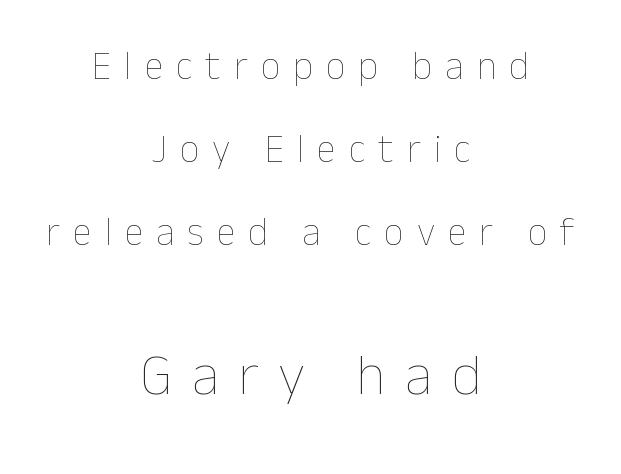
Q: Is the text bold? A: No.
Q: Is the text italic (slanted)? A: No, it is upright.
Q: Is the text underlined? A: No.
Q: How is the paragraph aligned? A: Centered.
Q: Is the spacing between letters normal or unusually wide? A: Unusually wide.
Q: Is the spacing between lines tight, normal or loose? A: Loose.
Q: Which block of text is set in a larger size, the first (top) or the second (bottom)? A: The second (bottom) one.
Q: Width (condensed, normal, or wide)? A: Normal.
Q: Stroke contrast? A: Low.
Q: x-height? A: Medium.
Q: Monospaced? A: No.
